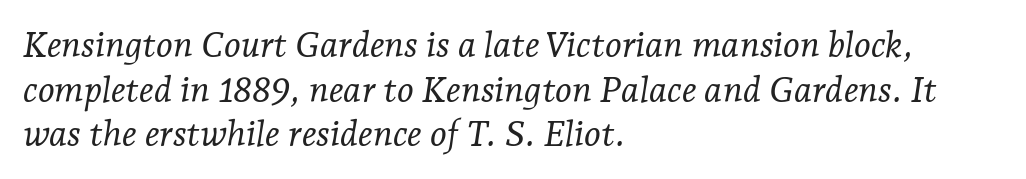
{"serif": "yes", "italic": "yes", "lean": "right", "slant_degrees": 7, "bold": "no", "weight": "light", "width": "normal", "stroke_contrast": "low", "x_height": "medium", "monospaced": "no", "underline": "no", "align": "left", "line_spacing_ratio": 1.24, "letter_spacing": "normal", "letter_spacing_em": 0.0, "glyph_px": 36}
